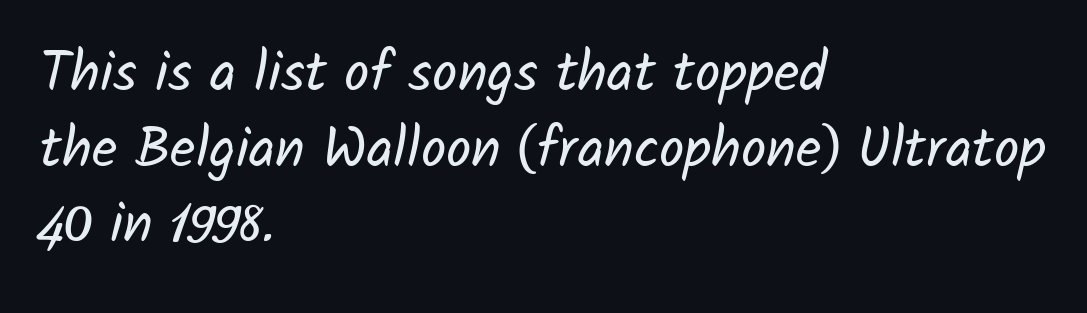
The image shows 56 px regular-weight sans-serif type; set left-aligned, normal line spacing (1.35x), normal letter spacing, not underlined; low stroke contrast and a medium x-height.
